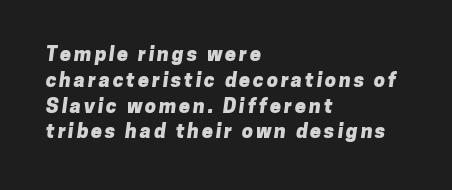
{"bold": "yes", "underline": "no", "align": "left", "line_spacing": "normal", "line_spacing_ratio": 1.29, "glyph_px": 20}
